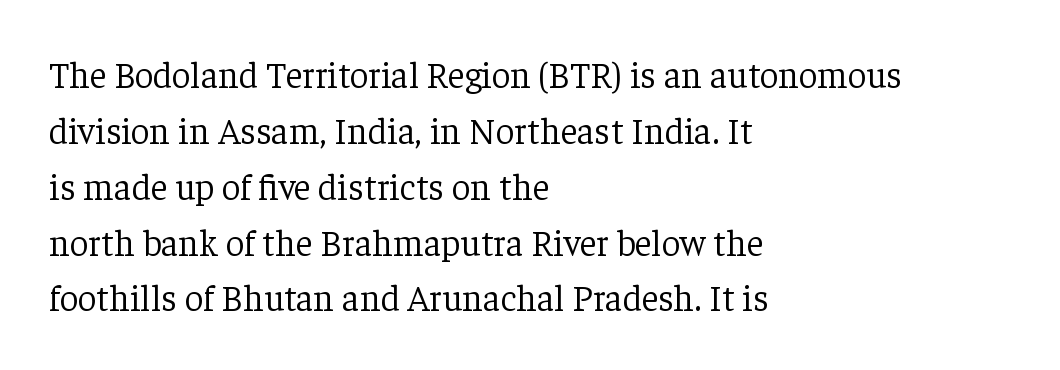
{"serif": "yes", "italic": "no", "bold": "no", "weight": "light", "width": "normal", "stroke_contrast": "low", "x_height": "medium", "monospaced": "no", "underline": "no", "align": "left", "line_spacing": "normal", "line_spacing_ratio": 1.51, "letter_spacing": "normal", "letter_spacing_em": 0.0, "glyph_px": 37}
